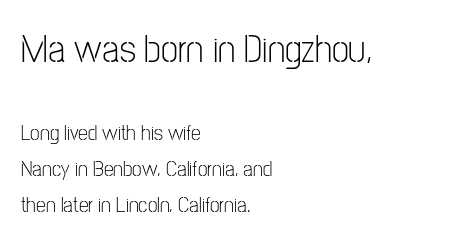
{"serif": "no", "italic": "no", "bold": "no", "weight": "light", "width": "condensed", "stroke_contrast": "low", "x_height": "medium", "monospaced": "no", "underline": "no", "align": "left", "line_spacing": "normal", "line_spacing_ratio": 1.65, "letter_spacing": "normal", "letter_spacing_em": 0.0, "larger_block": "first", "size_ratio": 1.77, "glyph_px": 39}
